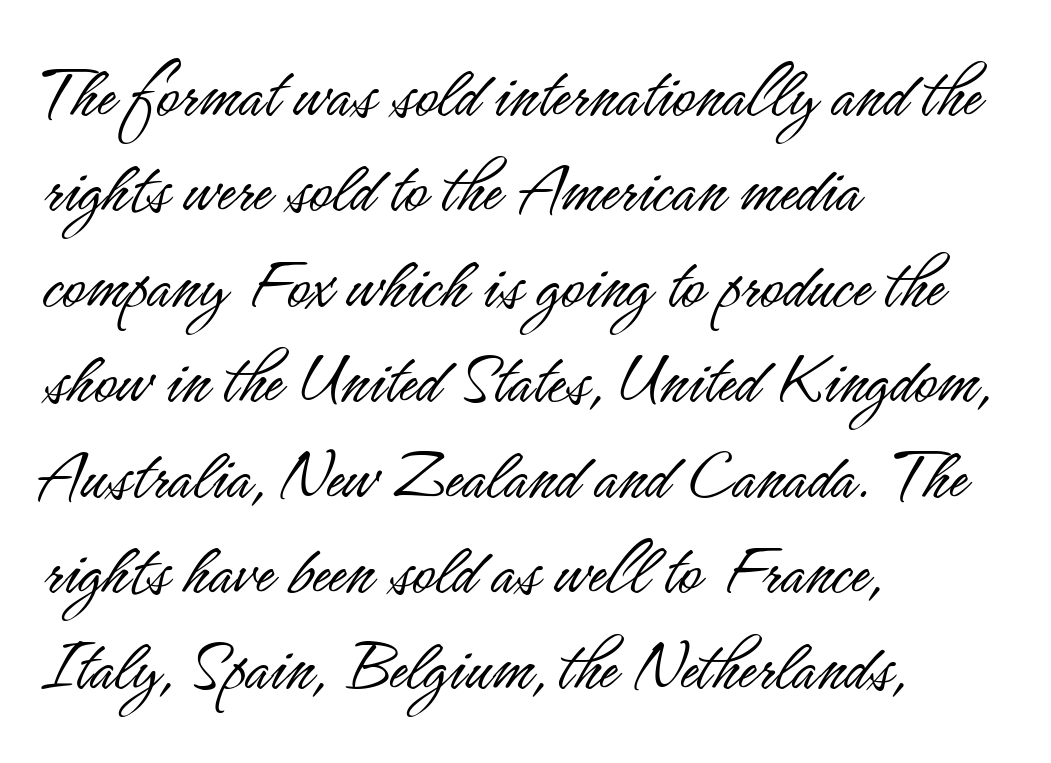
The designer went with a sans here, leaving each stem footless. Note the varied advance widths — an 'i' is clearly narrower than an 'm'. Stroke mass is kept to a normal reading level or below. Anything drawn beneath the words? Only blank space.
